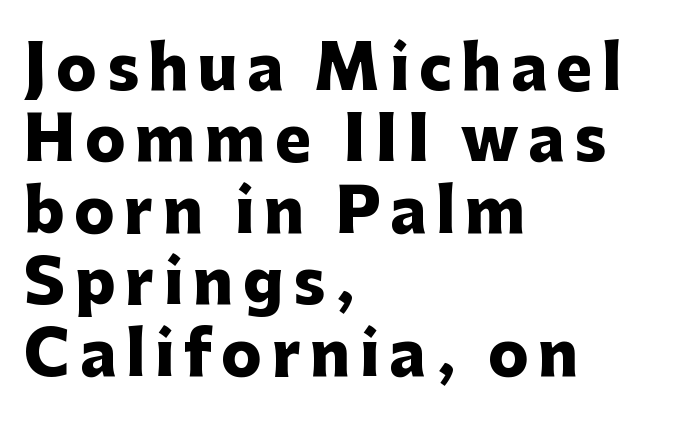
The image shows 60 px heavy sans-serif type, upright; set left-aligned, line spacing 1.19x, not underlined; low stroke contrast and a medium x-height.
